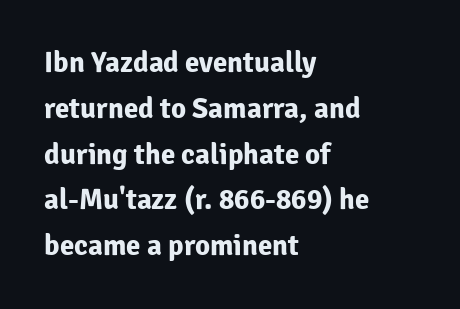
The image shows 29 px bold sans-serif type, upright; set left-aligned, normal line spacing (1.58x), normal letter spacing, not underlined; low stroke contrast and a medium x-height.
